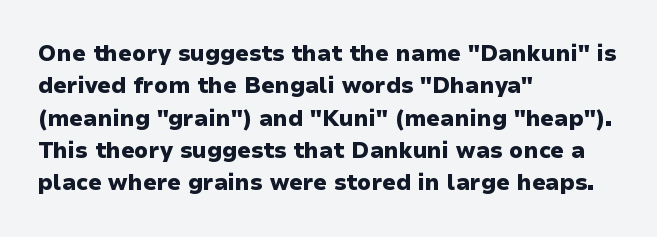
{"italic": "no", "bold": "yes", "underline": "no", "align": "left", "line_spacing": "normal", "line_spacing_ratio": 1.47, "letter_spacing": "normal", "letter_spacing_em": 0.0, "glyph_px": 22}
